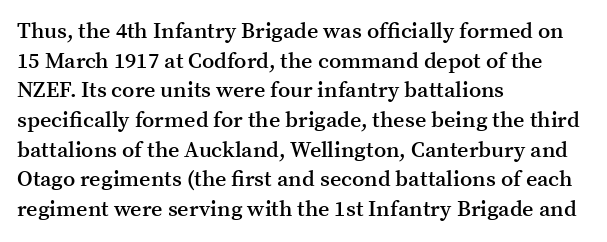
{"italic": "no", "bold": "semi", "underline": "no", "align": "left", "line_spacing": "normal", "line_spacing_ratio": 1.35, "letter_spacing": "normal", "letter_spacing_em": 0.0, "glyph_px": 22}
